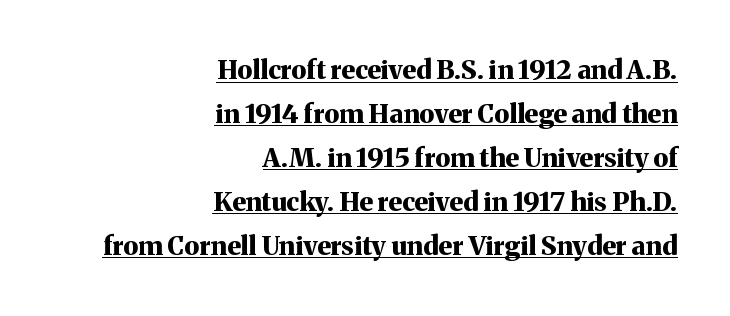
The image shows 26 px bold type, upright; set right-aligned, normal line spacing (1.69x), normal letter spacing, underlined.
